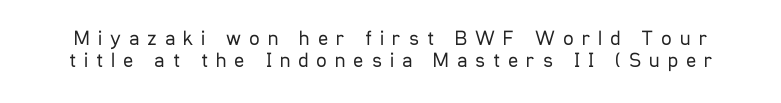
{"italic": "no", "bold": "no", "underline": "no", "line_spacing": "tight", "line_spacing_ratio": 1.07, "letter_spacing": "wide", "letter_spacing_em": 0.38, "glyph_px": 21}
